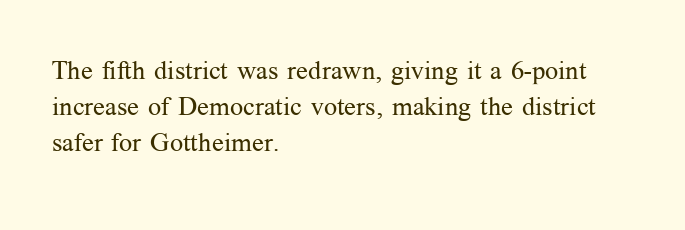
The characters are drawn with everyday or finer stroke widths. Line beginnings align vertically; line endings do not. Rule under the text: the space is simply empty. Words appear dense and cohesive because spacing is normal. Whoever set this chose a conventional vertical rhythm. Rendered with straight, roman letterforms.
